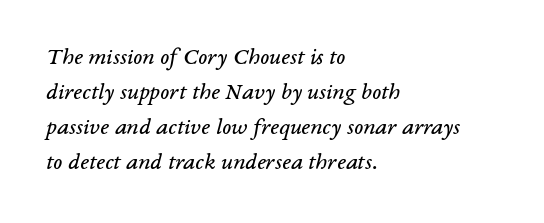
The image shows 24 px text type, italic (leaning right); set left-aligned, normal line spacing (1.46x), normal letter spacing, not underlined.
